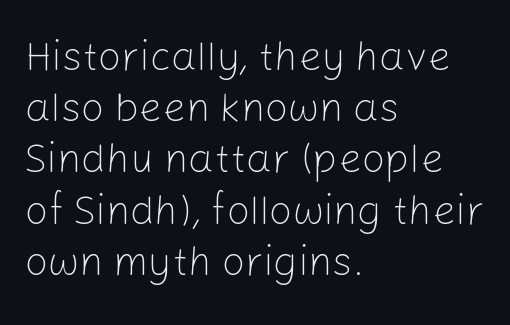
Q: Is the text bold? A: No.
Q: Is the text italic (slanted)? A: No, it is upright.
Q: Is the typeface a serif or a sans-serif typeface? A: Sans-serif.
Q: Is the text underlined? A: No.
Q: How is the paragraph aligned? A: Left-aligned.
Q: Is the spacing between letters normal or unusually wide? A: Normal.
Q: Is the spacing between lines tight, normal or loose? A: Normal.
Q: Width (condensed, normal, or wide)? A: Normal.
Q: Stroke contrast? A: Low.
Q: x-height? A: Medium.
Q: Monospaced? A: No.
